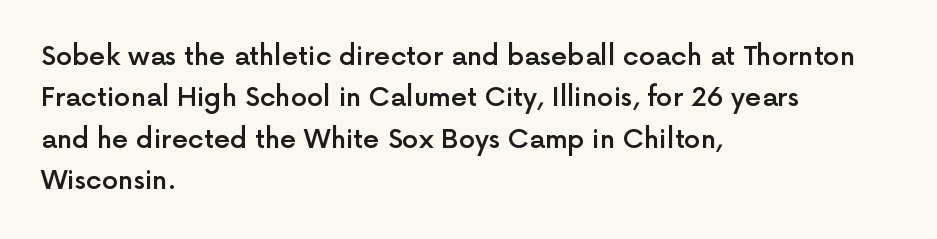
Q: Is the text bold? A: Semi-bold.
Q: Is the text italic (slanted)? A: No, it is upright.
Q: Is the text underlined? A: No.
Q: How is the paragraph aligned? A: Left-aligned.
Q: Is the spacing between letters normal or unusually wide? A: Normal.
Q: Is the spacing between lines tight, normal or loose? A: Normal.
